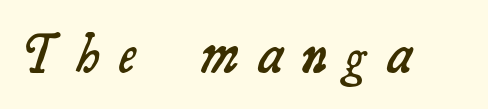
The passage shown is typed in a proportional face where columns would drift. The words here are not underlined. In terms of letterspacing, this is a distinctly airy, spread setting. Little horizontal feet cap the strokes, marking this as serif type.
